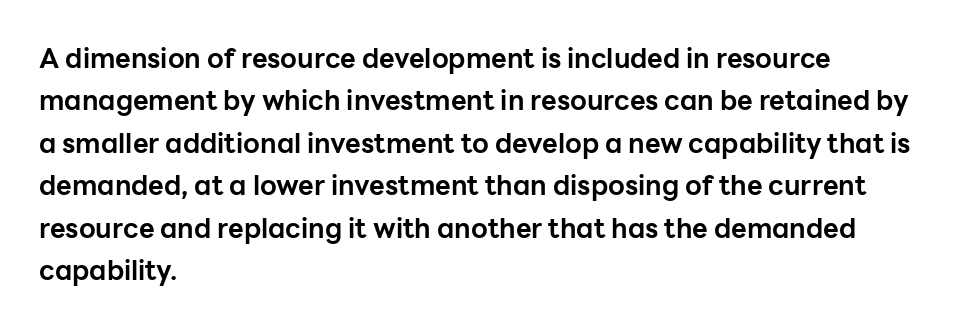
{"italic": "no", "bold": "yes", "underline": "no", "align": "left", "line_spacing": "normal", "line_spacing_ratio": 1.57, "letter_spacing": "normal", "letter_spacing_em": 0.0, "glyph_px": 27}
